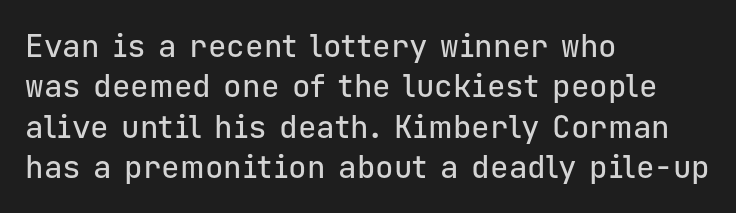
The ragged edge is on the right, which tells us the setting is flush left. Notice how the stems are strictly vertical — no italics here. The strip under each line holds only bare page. Leading matches the norm, producing a regular column. Every character here occupies the same horizontal width, giving the sample a typewriter-like rhythm.
